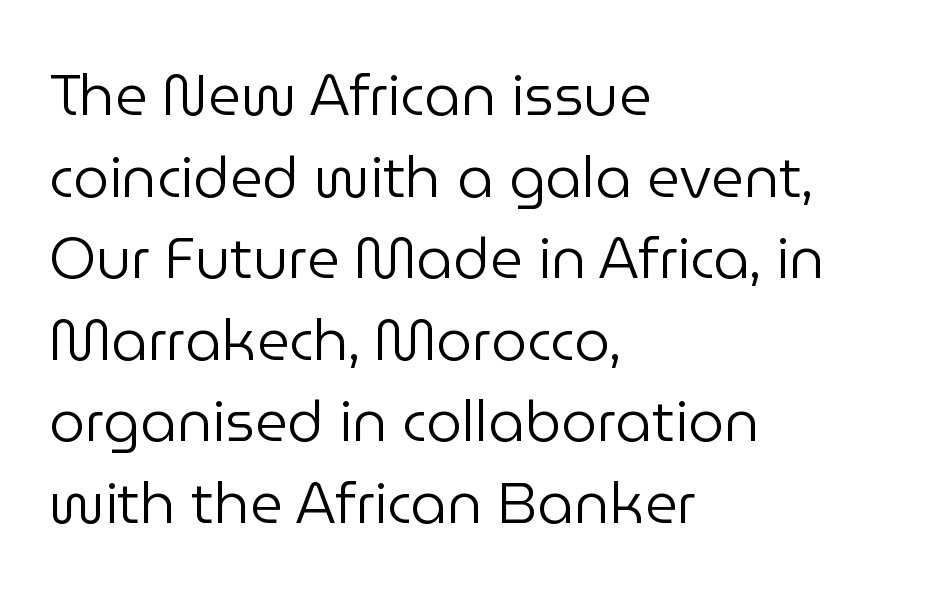
The image shows 57 px regular-weight sans-serif type, upright; set left-aligned, normal line spacing (1.43x), normal letter spacing, not underlined; low stroke contrast and a medium x-height.
